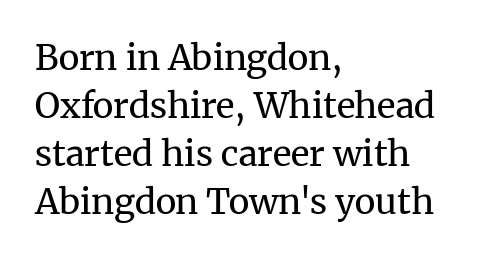
{"serif": "yes", "italic": "no", "bold": "no", "weight": "regular", "width": "normal", "stroke_contrast": "medium", "x_height": "medium", "monospaced": "no", "underline": "no", "align": "left", "line_spacing": "normal", "line_spacing_ratio": 1.37, "letter_spacing": "normal", "letter_spacing_em": 0.0, "glyph_px": 35}
